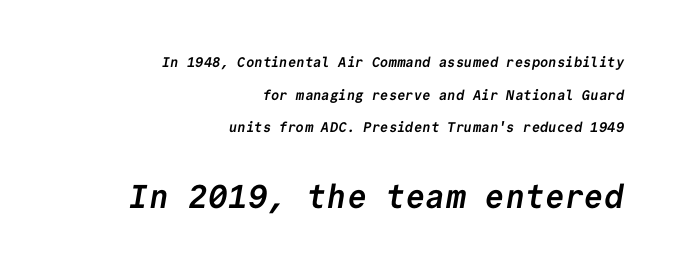
{"serif": "no", "bold": "yes", "weight": "semibold", "width": "normal", "stroke_contrast": "low", "x_height": "medium", "monospaced": "yes", "underline": "no", "align": "right", "line_spacing": "loose", "line_spacing_ratio": 2.33, "letter_spacing": "normal", "letter_spacing_em": 0.0, "larger_block": "second", "size_ratio": 2.36, "glyph_px": 33}
